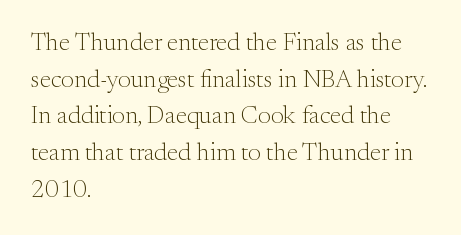
Weight: in the light-to-regular range. In CSS terms this would be text-align: left. The letters stand straight up with perfectly vertical stems. Each new line begins a customary step beneath the previous one. Characters follow at the spacing the type designer built in.
